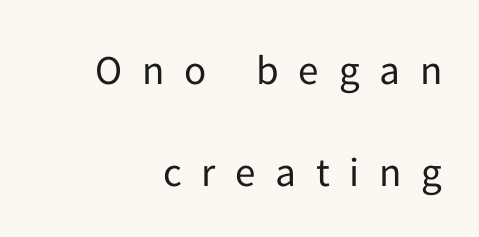
The image shows 41 px regular-weight sans-serif type, upright; set right-aligned, loose line spacing (2.48x), unusually wide letter spacing (+0.48 em), not underlined; low stroke contrast and a medium x-height.
